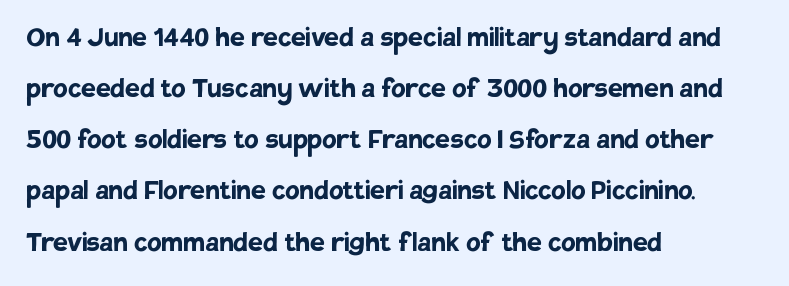
{"serif": "no", "italic": "no", "bold": "yes", "weight": "semibold", "width": "normal", "stroke_contrast": "low", "x_height": "large", "monospaced": "no", "underline": "no", "align": "left", "line_spacing": "normal", "line_spacing_ratio": 1.55, "letter_spacing": "normal", "letter_spacing_em": 0.0, "glyph_px": 33}
